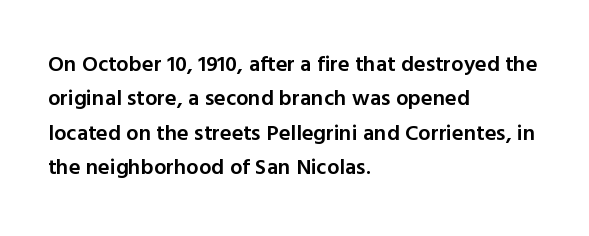
The image shows 22 px text type, upright; set left-aligned, normal line spacing (1.56x), normal letter spacing, not underlined.
